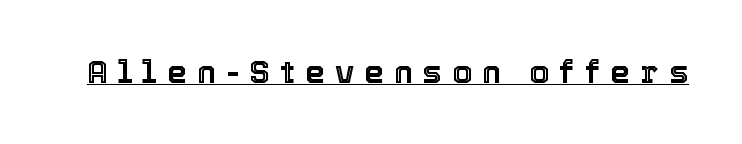
The image shows 32 px text type, upright; set unusually wide letter spacing (+0.31 em), underlined; a medium x-height.
